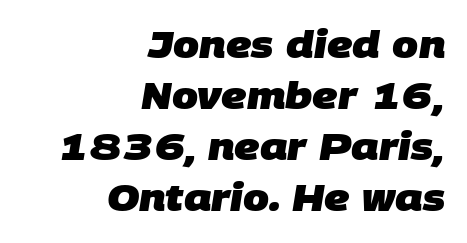
Q: Is the text bold? A: Yes.
Q: Is the typeface a serif or a sans-serif typeface? A: Sans-serif.
Q: Is the text underlined? A: No.
Q: How is the paragraph aligned? A: Right-aligned.
Q: Is the spacing between letters normal or unusually wide? A: Normal.
Q: Is the spacing between lines tight, normal or loose? A: Normal.
Q: Width (condensed, normal, or wide)? A: Normal.
Q: Stroke contrast? A: Low.
Q: x-height? A: Large.
Q: Monospaced? A: No.
